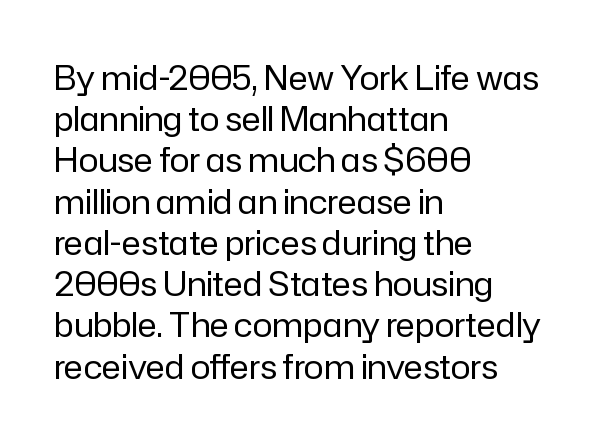
Type style note: lacks serifs. Honestly, the row spacing looks completely unremarkable. The face looks like a standard text weight, possibly lighter. The letters advance in unequal steps, a hallmark of proportional type.
